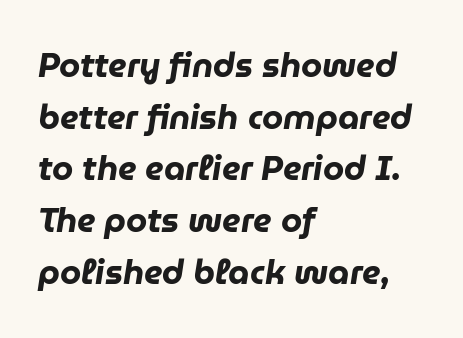
The type is set solid horizontally, with unmodified tracking. Horizontally, the lines are justified to the leading edge only. Here the designer chose a conventional face with non-uniform glyph widths. The lettering tilts uniformly, giving the passage an italic look. Regarding leading, the lines here are spaced in the standard way.
